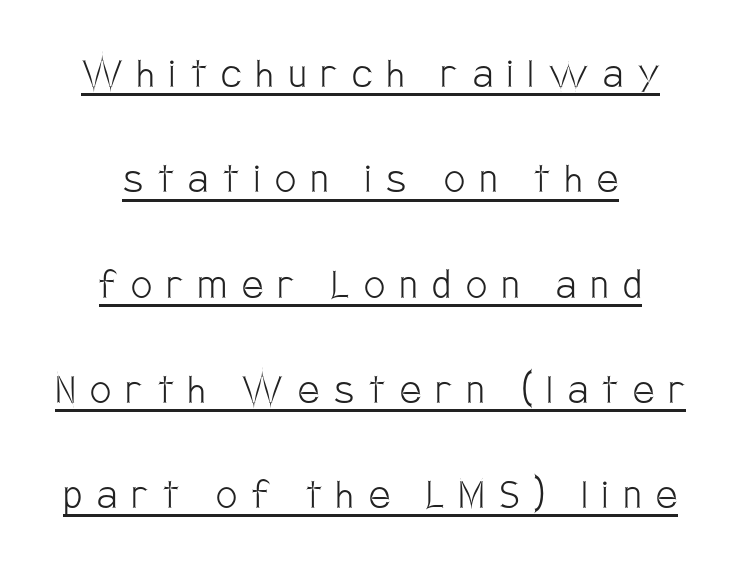
Where is the straight margin? There isn't one; the lines are centered. The weight would be labelled regular, book, light, or lighter still. Each line of the rendering has a horizontal stroke beneath the glyphs. Line spacing here is loose. These lines have a slow, spaced-out rhythm from letter to letter.
